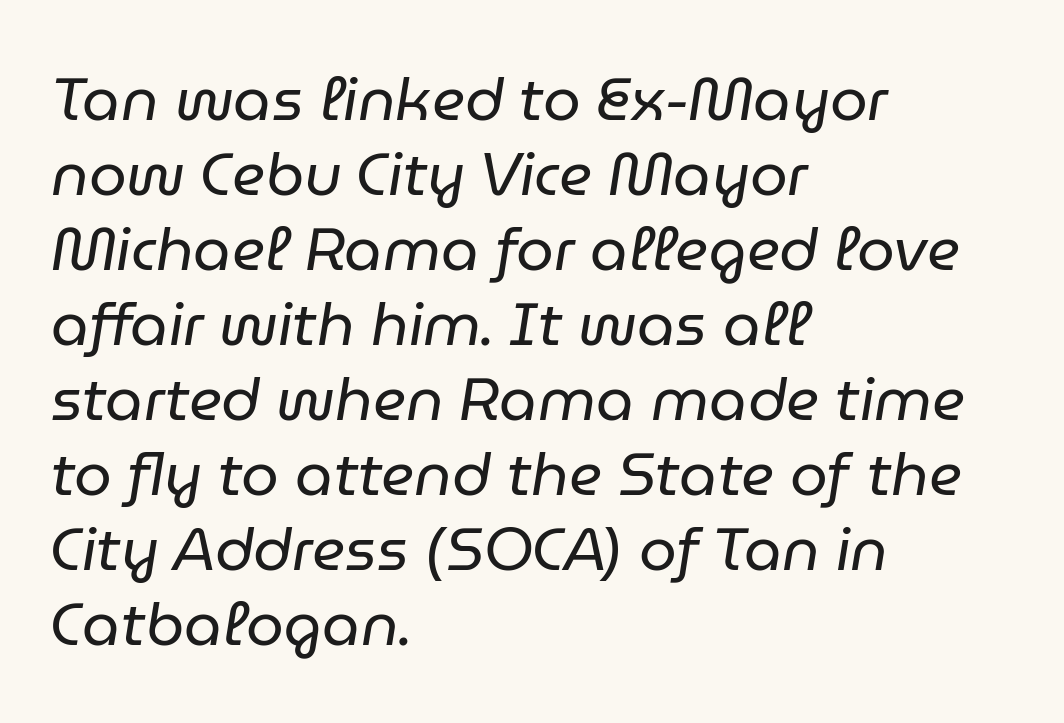
Q: Is the text bold? A: No.
Q: Is the text italic (slanted)? A: Yes, it leans right by about 9 degrees.
Q: Is the text underlined? A: No.
Q: How is the paragraph aligned? A: Left-aligned.
Q: Is the spacing between letters normal or unusually wide? A: Normal.
Q: Is the spacing between lines tight, normal or loose? A: Normal.
Q: Width (condensed, normal, or wide)? A: Normal.
Q: Stroke contrast? A: Low.
Q: x-height? A: Medium.
Q: Monospaced? A: No.
